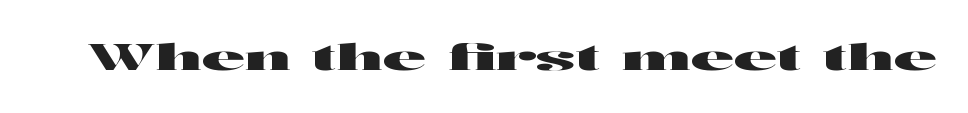
{"serif": "no", "italic": "no", "width": "wide", "stroke_contrast": "high", "x_height": "medium", "monospaced": "no", "underline": "no", "letter_spacing": "normal", "letter_spacing_em": 0.0, "glyph_px": 37}
